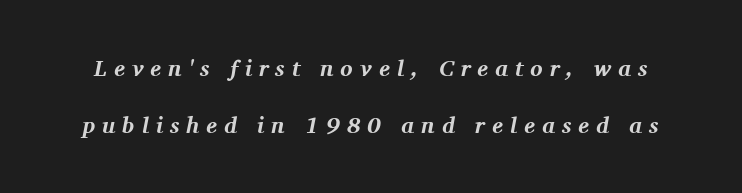
The image shows 23 px bold type, italic (leaning right); set loose line spacing (2.49x), unusually wide letter spacing (+0.3 em), not underlined.
